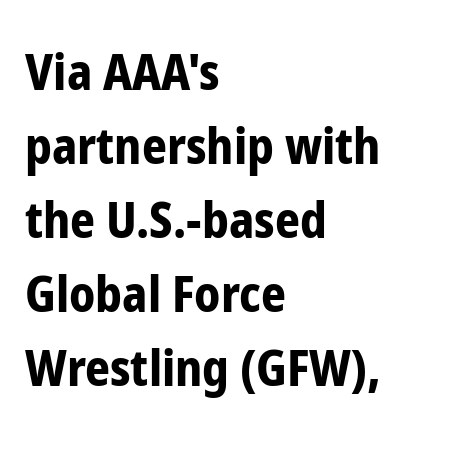
Successive baselines arrive at the customary interval. Proportional: the letters do not fall into vertical columns. Type without underlining. Alignment: flush left.
